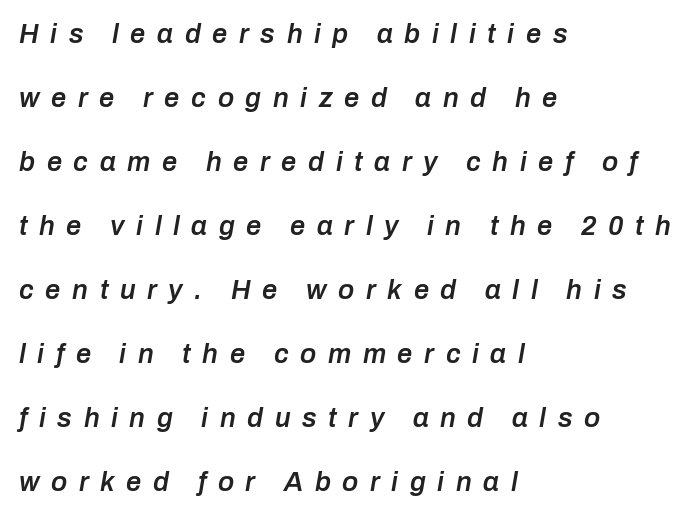
{"italic": "yes", "lean": "right", "slant_degrees": 10, "bold": "semi", "underline": "no", "align": "left", "line_spacing": "loose", "line_spacing_ratio": 2.37, "letter_spacing": "wide", "letter_spacing_em": 0.43, "glyph_px": 27}
